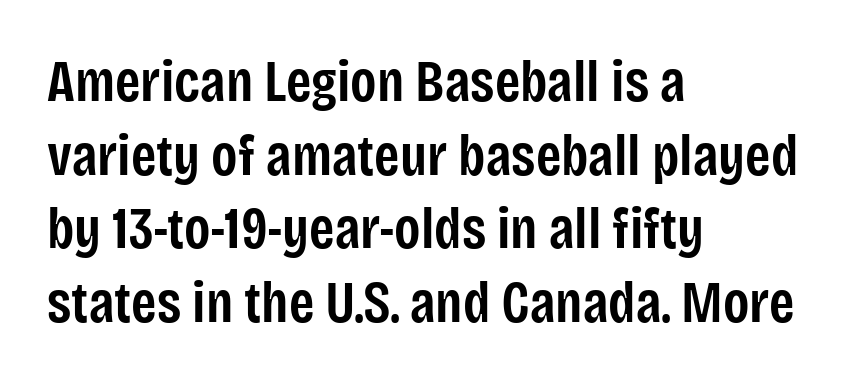
{"serif": "no", "italic": "no", "bold": "semi", "weight": "semibold", "width": "condensed", "stroke_contrast": "low", "x_height": "large", "monospaced": "no", "underline": "no", "align": "left", "line_spacing": "normal", "line_spacing_ratio": 1.27, "letter_spacing": "normal", "letter_spacing_em": 0.0, "glyph_px": 58}
